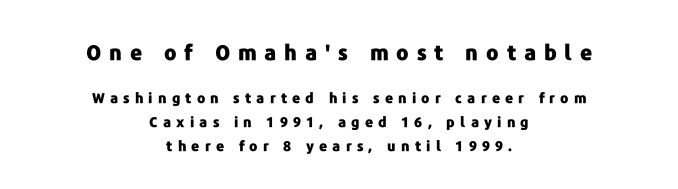
Q: Is the text bold? A: Yes.
Q: Is the text italic (slanted)? A: No, it is upright.
Q: Is the text underlined? A: No.
Q: How is the paragraph aligned? A: Centered.
Q: Is the spacing between letters normal or unusually wide? A: Unusually wide.
Q: Is the spacing between lines tight, normal or loose? A: Normal.
Q: Which block of text is set in a larger size, the first (top) or the second (bottom)? A: The first (top) one.
